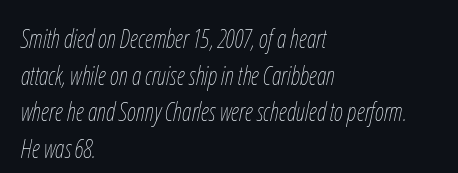
Words appear dense and cohesive because spacing is normal. The ragged edge is on the right, which tells us the setting is flush left. If you drew a line through each stem, it would be angled. A light-to-regular cut is what we see here.
